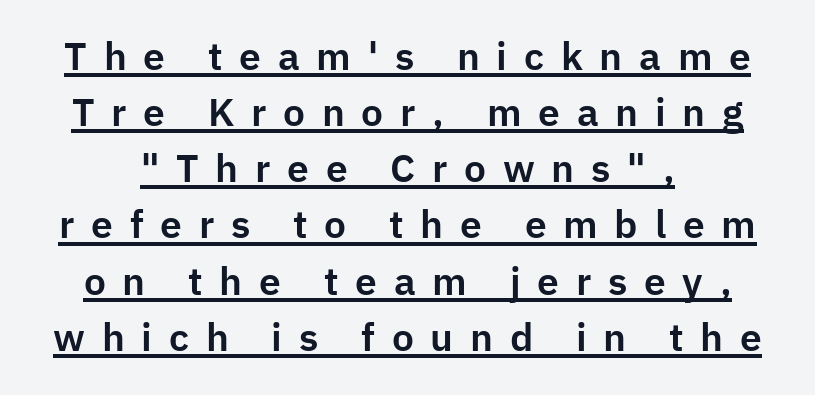
The image shows 39 px sans-serif type, upright; set normal line spacing (1.44x), unusually wide letter spacing (+0.43 em), underlined; low stroke contrast and a medium x-height.
